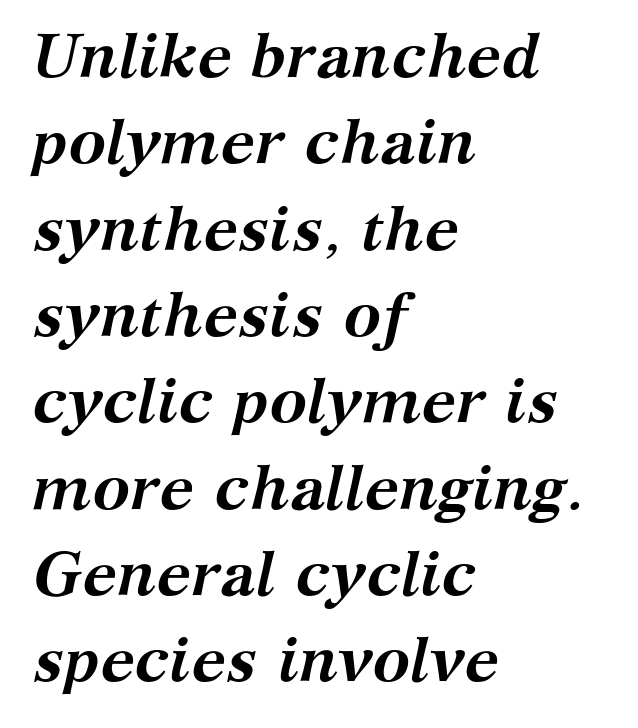
Each letter keeps its own natural width here, so spacing adapts to shape. The whole block is typeset with a tilt. The tracking reads as untouched default to a designer's eye. Bold? Absolutely — the strokes are thick and heavy. Regarding serifs, this sample has them.
